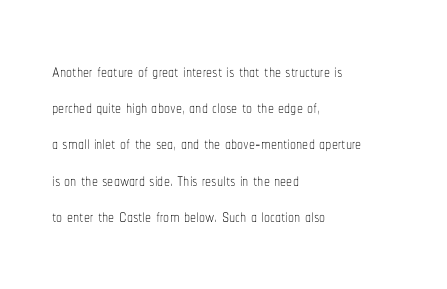
{"italic": "no", "bold": "no", "underline": "no", "align": "left", "line_spacing": "normal", "line_spacing_ratio": 1.51, "letter_spacing": "normal", "letter_spacing_em": 0.0, "glyph_px": 24}
